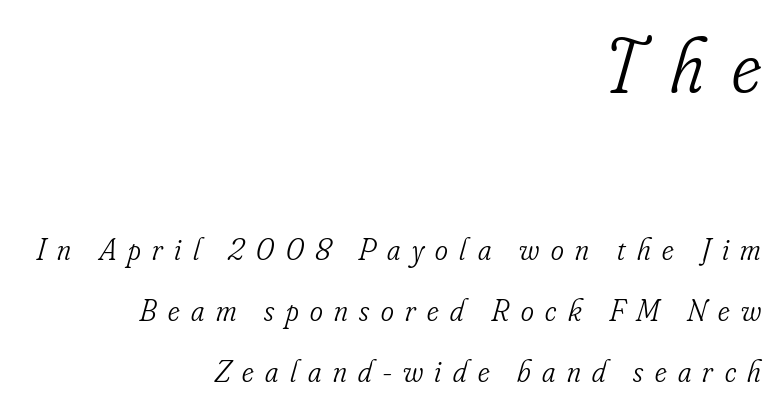
Q: Is the text bold? A: No.
Q: Is the text italic (slanted)? A: Yes, it leans right by about 16 degrees.
Q: Is the typeface a serif or a sans-serif typeface? A: Serif.
Q: Is the text underlined? A: No.
Q: How is the paragraph aligned? A: Right-aligned.
Q: Is the spacing between letters normal or unusually wide? A: Unusually wide.
Q: Is the spacing between lines tight, normal or loose? A: Loose.
Q: Which block of text is set in a larger size, the first (top) or the second (bottom)? A: The first (top) one.
Q: Width (condensed, normal, or wide)? A: Condensed.
Q: Stroke contrast? A: Low.
Q: x-height? A: Small.
Q: Monospaced? A: No.
